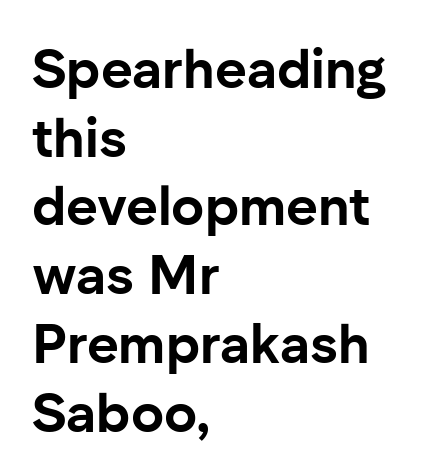
Q: Is the text bold? A: Yes.
Q: Is the text italic (slanted)? A: No, it is upright.
Q: Is the typeface a serif or a sans-serif typeface? A: Sans-serif.
Q: Is the text underlined? A: No.
Q: How is the paragraph aligned? A: Left-aligned.
Q: Is the spacing between letters normal or unusually wide? A: Normal.
Q: Is the spacing between lines tight, normal or loose? A: Normal.
Q: Width (condensed, normal, or wide)? A: Normal.
Q: Stroke contrast? A: Low.
Q: x-height? A: Medium.
Q: Monospaced? A: No.
